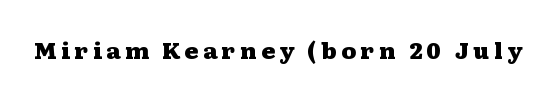
The image shows 21 px bold type, upright; set unusually wide letter spacing (+0.21 em), not underlined.
